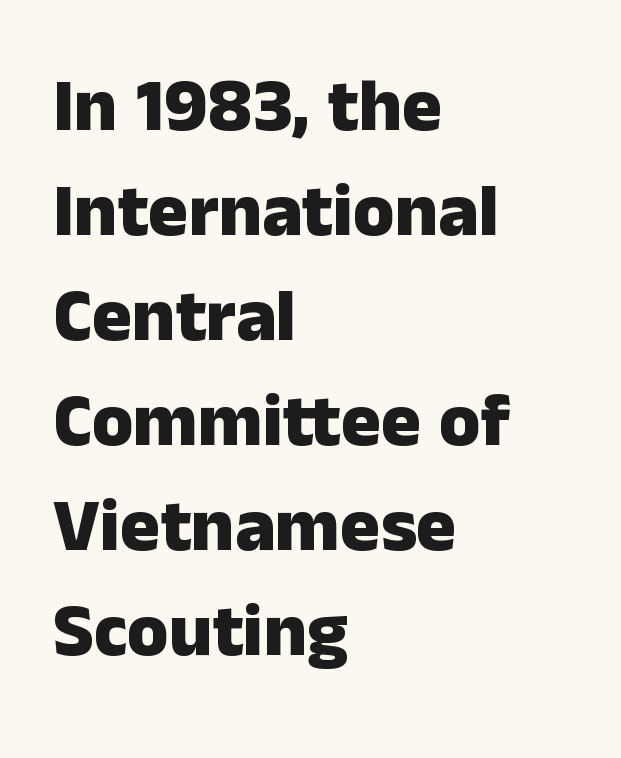
Q: Is the text bold? A: Yes.
Q: Is the text italic (slanted)? A: No, it is upright.
Q: Is the typeface a serif or a sans-serif typeface? A: Sans-serif.
Q: Is the text underlined? A: No.
Q: How is the paragraph aligned? A: Left-aligned.
Q: Is the spacing between letters normal or unusually wide? A: Normal.
Q: Is the spacing between lines tight, normal or loose? A: Normal.
Q: Width (condensed, normal, or wide)? A: Normal.
Q: Stroke contrast? A: Low.
Q: x-height? A: Medium.
Q: Monospaced? A: No.
